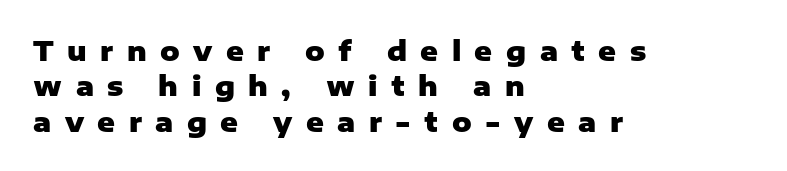
Q: Is the text bold? A: Yes.
Q: Is the text italic (slanted)? A: No, it is upright.
Q: Is the text underlined? A: No.
Q: How is the paragraph aligned? A: Left-aligned.
Q: Is the spacing between letters normal or unusually wide? A: Unusually wide.
Q: Is the spacing between lines tight, normal or loose? A: Normal.
